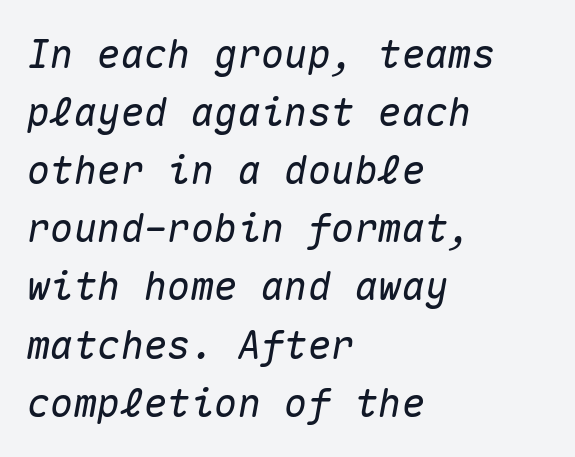
The image shows 39 px text type, italic (leaning right), monospaced; set left-aligned, normal line spacing (1.49x), normal letter spacing, not underlined; medium stroke contrast and a medium x-height.
